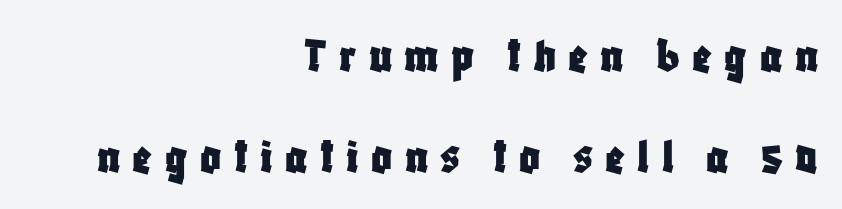
Glyph-to-glyph distance is far greater than everyday printed text. Each letter's strokes conclude bluntly, with no projecting serifs. A student would call this right alignment; a typographer would say flush right, rag left. These lines were composed using upright roman letters. You could not count columns in this text — the font is proportionally spaced. The lines are spread far apart with generous leading.
